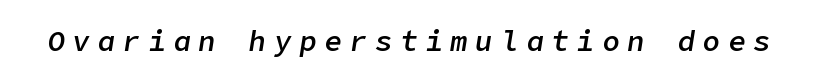
{"italic": "yes", "lean": "right", "slant_degrees": 9, "bold": "semi", "weight": "semibold", "width": "normal", "stroke_contrast": "low", "x_height": "medium", "underline": "no", "letter_spacing": "wide", "letter_spacing_em": 0.27, "glyph_px": 29}
